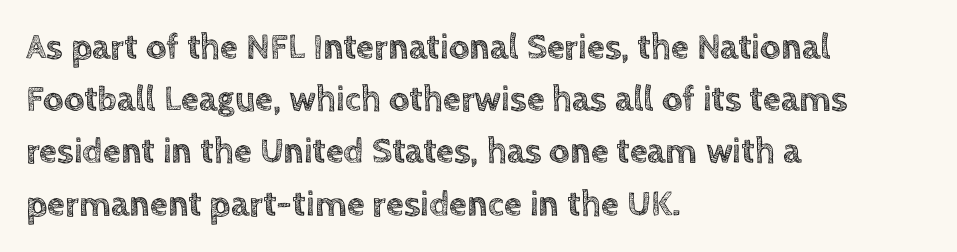
{"italic": "no", "width": "normal", "x_height": "large", "monospaced": "no", "underline": "no", "align": "left", "line_spacing": "normal", "line_spacing_ratio": 1.45, "letter_spacing": "normal", "letter_spacing_em": 0.0, "glyph_px": 36}
